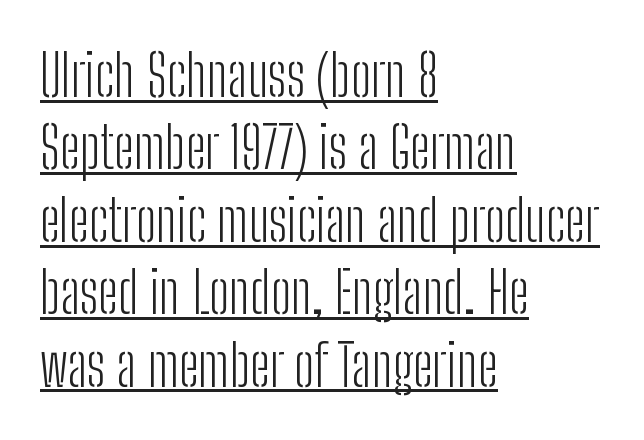
Q: Is the text bold? A: No.
Q: Is the text italic (slanted)? A: No, it is upright.
Q: Is the typeface a serif or a sans-serif typeface? A: Sans-serif.
Q: Is the text underlined? A: Yes.
Q: How is the paragraph aligned? A: Left-aligned.
Q: Is the spacing between letters normal or unusually wide? A: Normal.
Q: Is the spacing between lines tight, normal or loose? A: Normal.
Q: Width (condensed, normal, or wide)? A: Condensed.
Q: Stroke contrast? A: Low.
Q: x-height? A: Medium.
Q: Monospaced? A: No.
